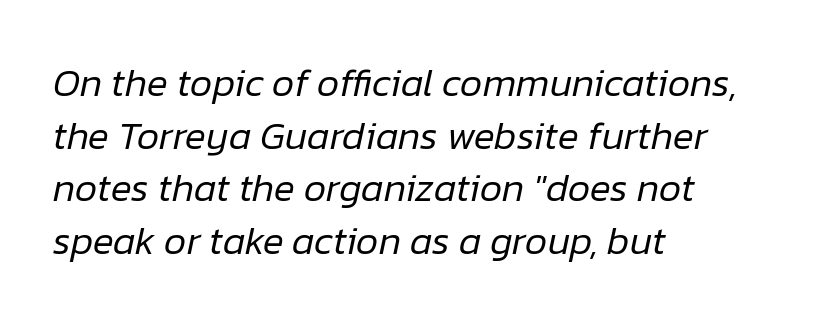
The face looks like a standard text weight, possibly lighter. Note the varied advance widths — an 'i' is clearly narrower than an 'm'. Every character sits at an angle, as italics do. Does the leading feel generous? No, just average. Compared with typical body copy, the letter spacing here is the same.
